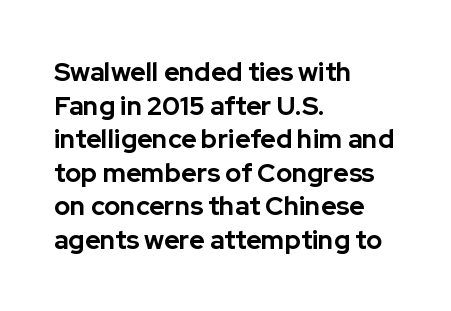
Q: Is the text bold? A: Yes.
Q: Is the text italic (slanted)? A: No, it is upright.
Q: Is the text underlined? A: No.
Q: How is the paragraph aligned? A: Left-aligned.
Q: Is the spacing between letters normal or unusually wide? A: Normal.
Q: Is the spacing between lines tight, normal or loose? A: Normal.
